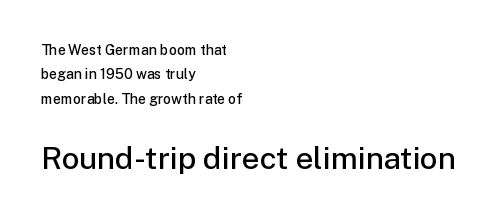
{"serif": "no", "italic": "no", "bold": "semi", "weight": "semibold", "width": "normal", "stroke_contrast": "low", "x_height": "medium", "monospaced": "no", "underline": "no", "align": "left", "line_spacing_ratio": 1.74, "letter_spacing": "normal", "letter_spacing_em": 0.0, "larger_block": "second", "size_ratio": 2.21, "glyph_px": 31}
